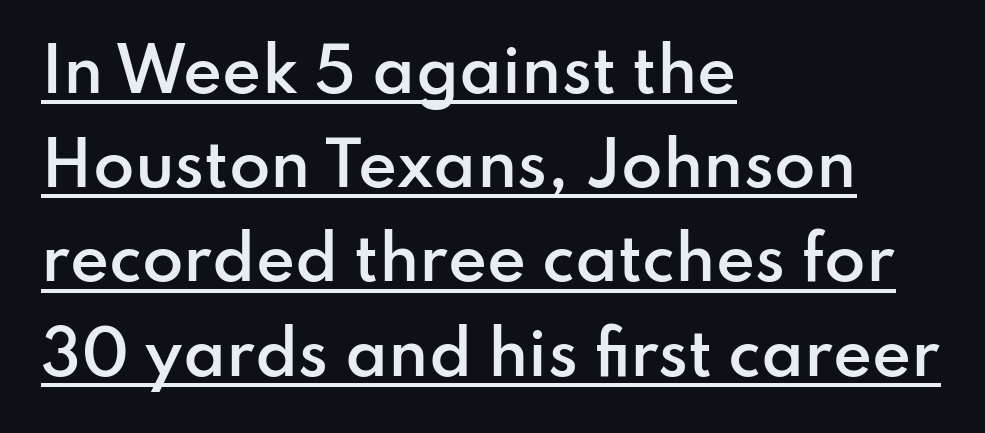
{"serif": "no", "italic": "no", "bold": "semi", "weight": "semibold", "width": "normal", "stroke_contrast": "low", "x_height": "small", "monospaced": "no", "underline": "yes", "align": "left", "line_spacing": "normal", "line_spacing_ratio": 1.57, "letter_spacing": "normal", "letter_spacing_em": 0.0, "glyph_px": 60}
